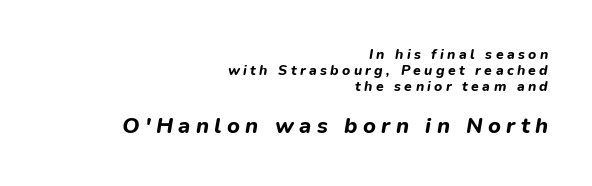
Has an underline been added? It has not. The lines in this sample share a right terminus and differ only in where they begin. Would a proofreader flag this as italicized? Yes. In this sample the second text group is rendered at the bigger scale.
